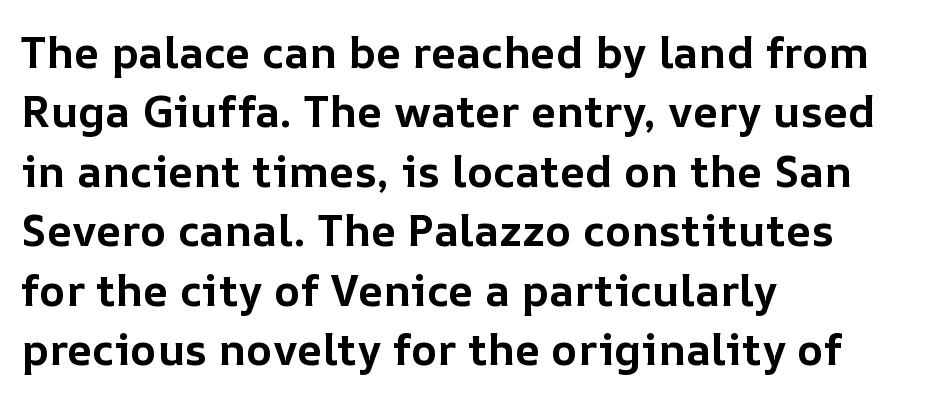
{"italic": "no", "bold": "yes", "weight": "bold", "width": "normal", "stroke_contrast": "low", "x_height": "medium", "monospaced": "no", "underline": "no", "align": "left", "line_spacing": "normal", "line_spacing_ratio": 1.35, "letter_spacing": "normal", "letter_spacing_em": 0.0, "glyph_px": 44}
